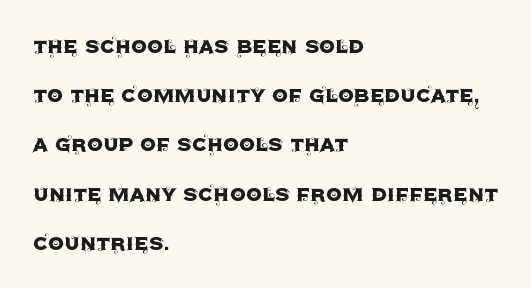
Q: Is the text italic (slanted)? A: No, it is upright.
Q: Is the text underlined? A: No.
Q: How is the paragraph aligned? A: Left-aligned.
Q: Is the spacing between letters normal or unusually wide? A: Normal.
Q: Is the spacing between lines tight, normal or loose? A: Loose.
